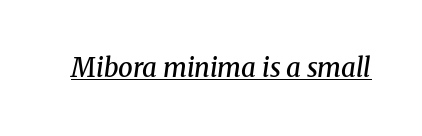
This sample carries an underscore along the baseline area. There is no visible air inserted between adjacent glyphs. This is moderately heavy type, rendered in semibold. A typesetter would mark this as italic.
